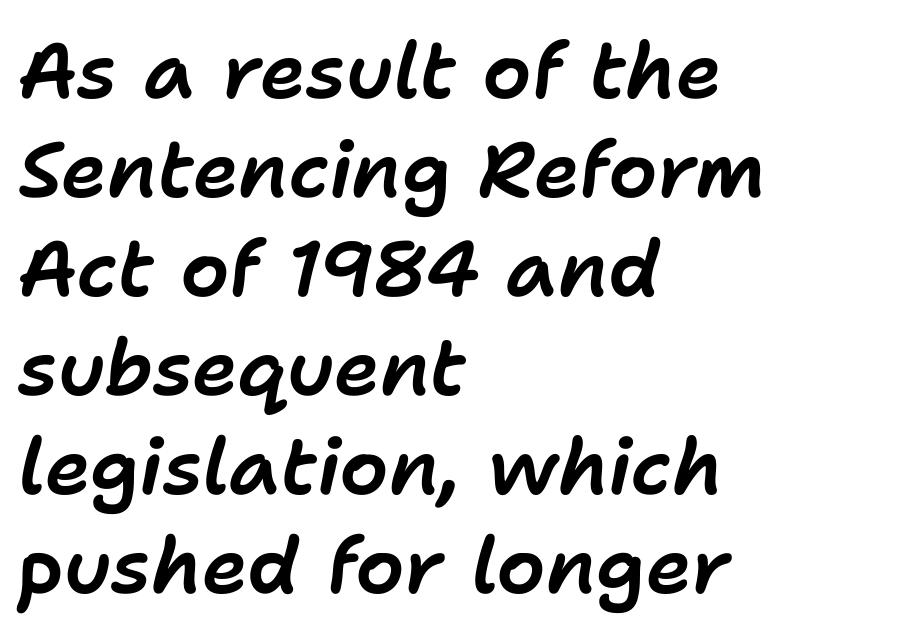
Posture: slanted. The line-height multiplier appears to be the usual default. Only glyphs here, with clear space below each row. Default kerning and tracking; the words read as compact shapes.
